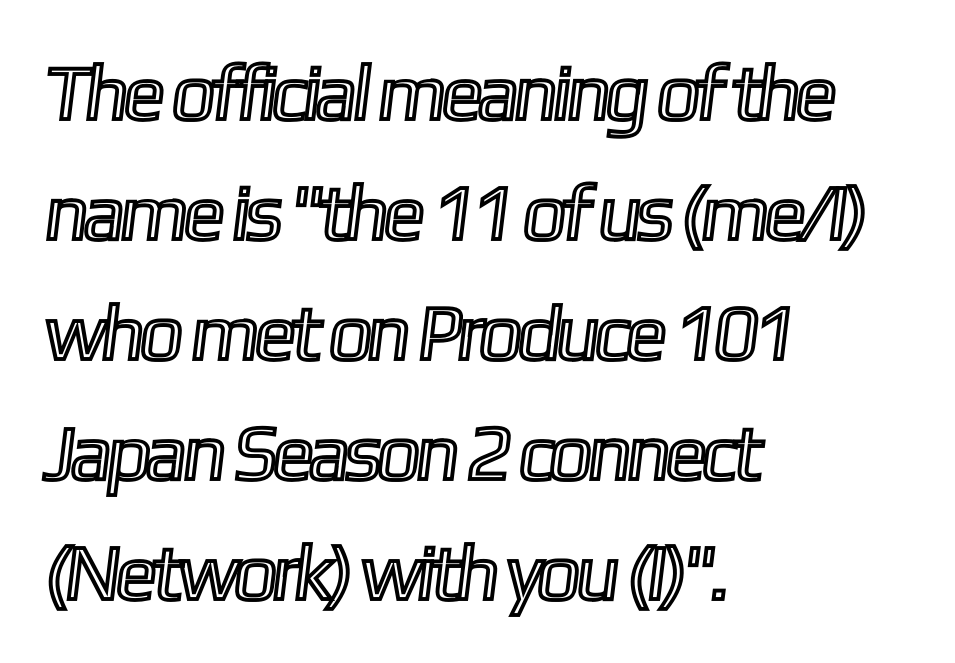
Observe the ordinary spacing: letters are neighbours, not strangers. The rendering uses natural spacing where letterforms have individual widths. A typesetter would call this leading conventional body-copy spacing. Left-aligned paragraph, ragged on the right.
